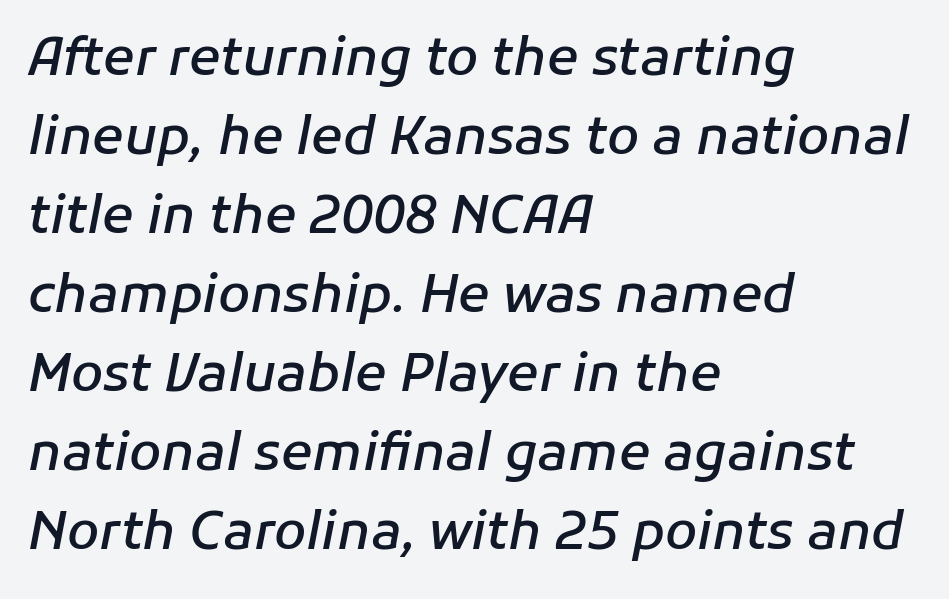
The image shows 52 px semibold type, italic (leaning right); set left-aligned, normal line spacing (1.52x), normal letter spacing, not underlined; low stroke contrast and a medium x-height.
